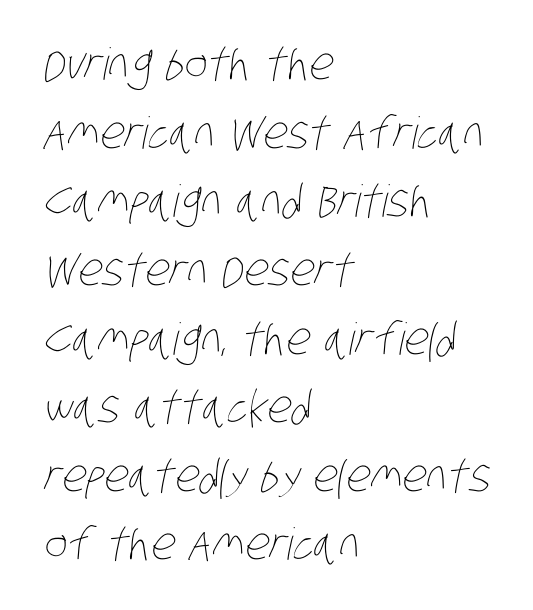
The passage is arranged the way most books set body copy — flush left. Weight: not bold — regular or lighter. This rendering leaves character spacing at its baseline value. Note the varied advance widths — an 'i' is clearly narrower than an 'm'. Has an underline been added? It has not. Evenly set lines give the paragraph a standard silhouette.
